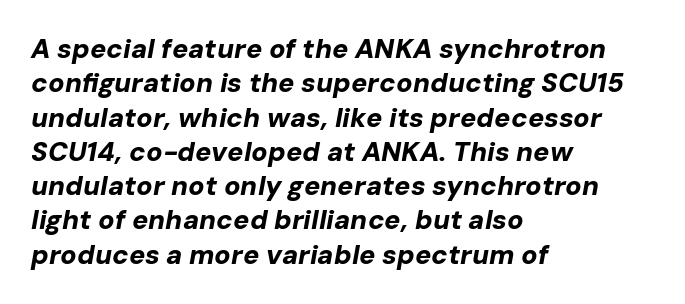
Q: Is the text bold? A: Yes.
Q: Is the text italic (slanted)? A: Yes, it leans right by about 10 degrees.
Q: Is the text underlined? A: No.
Q: How is the paragraph aligned? A: Left-aligned.
Q: Is the spacing between letters normal or unusually wide? A: Normal.
Q: Is the spacing between lines tight, normal or loose? A: Normal.
